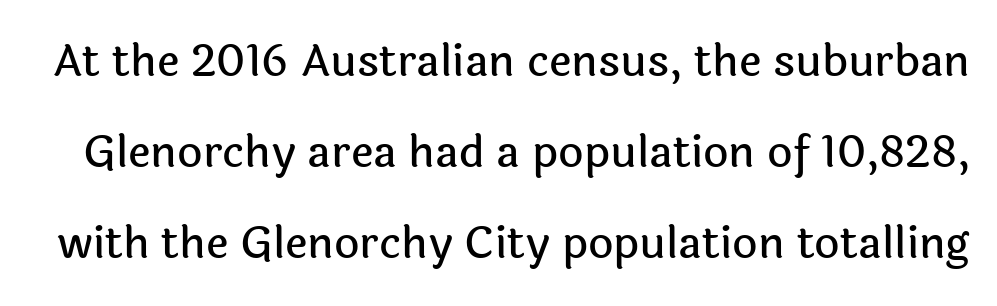
Q: Is the text italic (slanted)? A: No, it is upright.
Q: Is the typeface a serif or a sans-serif typeface? A: Sans-serif.
Q: Is the text underlined? A: No.
Q: Is the spacing between letters normal or unusually wide? A: Normal.
Q: Is the spacing between lines tight, normal or loose? A: Loose.
Q: Width (condensed, normal, or wide)? A: Normal.
Q: x-height? A: Medium.
Q: Monospaced? A: No.
